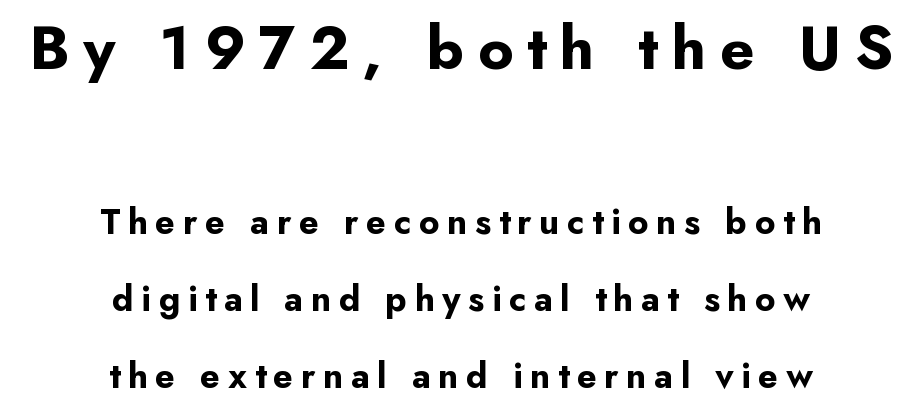
{"serif": "no", "italic": "no", "bold": "yes", "weight": "bold", "width": "normal", "stroke_contrast": "low", "x_height": "small", "monospaced": "no", "underline": "no", "align": "center", "line_spacing": "loose", "line_spacing_ratio": 2.14, "letter_spacing": "wide", "letter_spacing_em": 0.21, "larger_block": "first", "size_ratio": 1.75, "glyph_px": 63}
